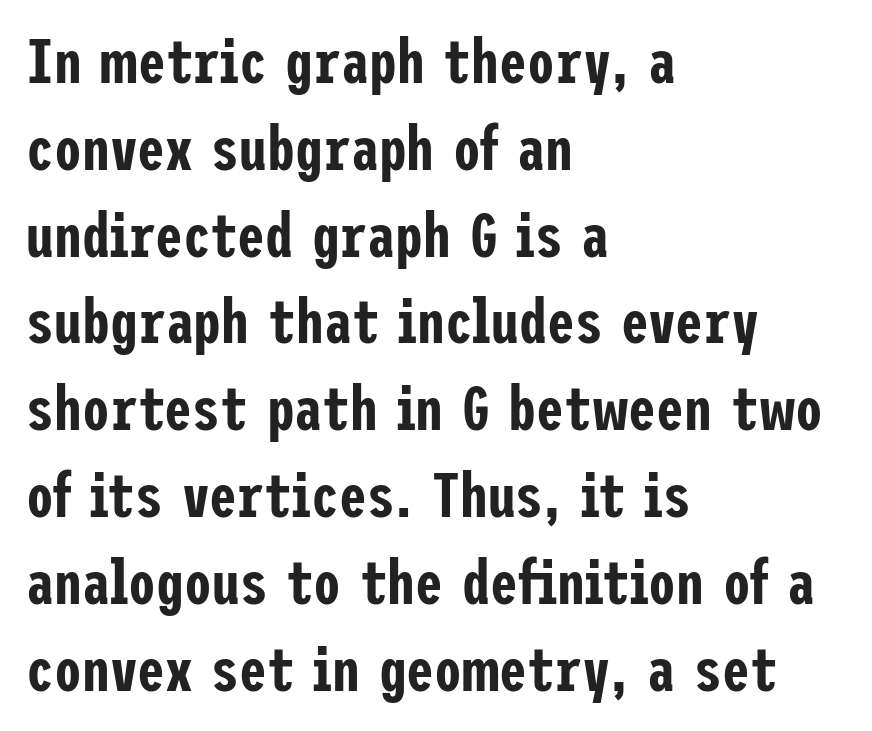
{"serif": "no", "italic": "no", "width": "condensed", "stroke_contrast": "low", "x_height": "medium", "underline": "no", "align": "left", "line_spacing": "normal", "line_spacing_ratio": 1.4, "letter_spacing": "normal", "letter_spacing_em": 0.0, "glyph_px": 62}
